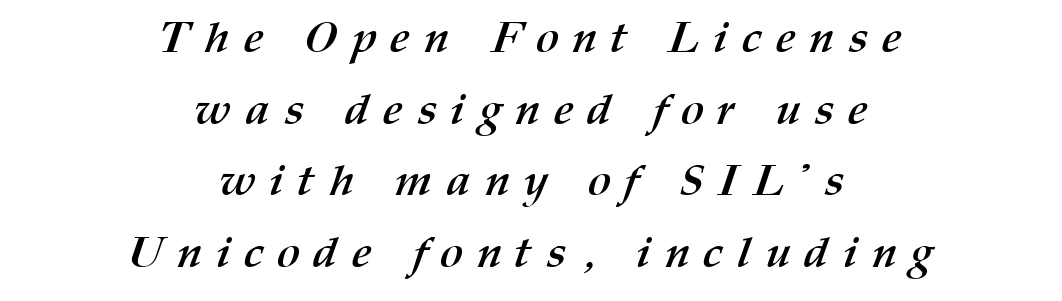
The image shows 44 px semibold type; set centered, normal line spacing (1.63x), unusually wide letter spacing (+0.32 em), not underlined; medium stroke contrast and a medium x-height.
